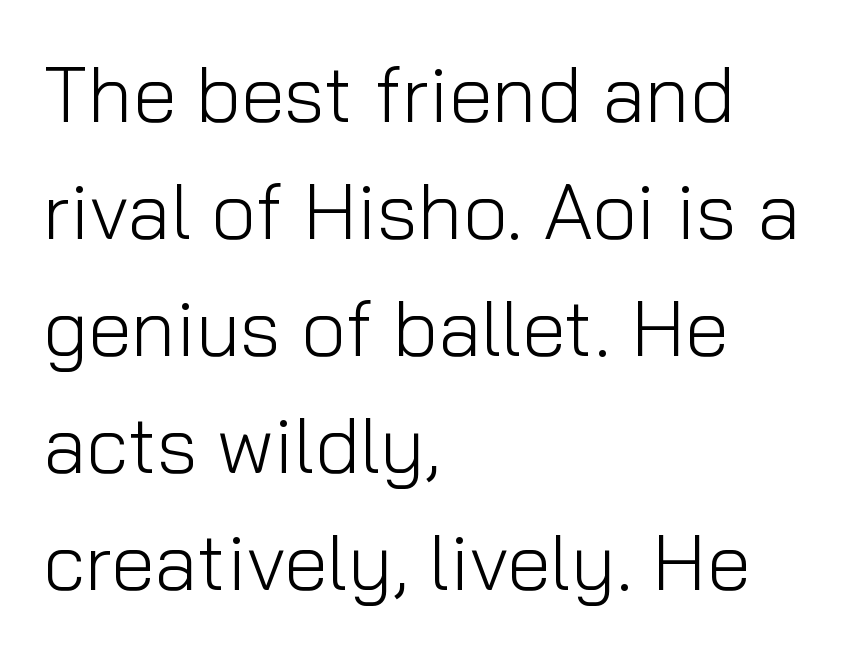
{"serif": "no", "italic": "no", "bold": "no", "weight": "light", "width": "normal", "stroke_contrast": "low", "x_height": "medium", "monospaced": "no", "underline": "no", "align": "left", "line_spacing": "normal", "line_spacing_ratio": 1.48, "letter_spacing": "normal", "letter_spacing_em": 0.0, "glyph_px": 79}
